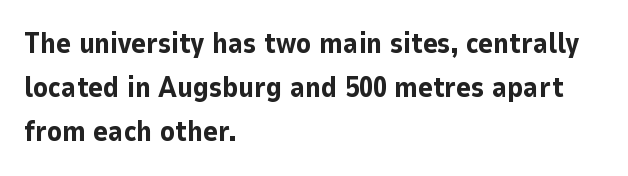
{"serif": "no", "italic": "no", "bold": "yes", "weight": "bold", "width": "normal", "stroke_contrast": "low", "x_height": "medium", "monospaced": "no", "underline": "no", "align": "left", "line_spacing": "normal", "line_spacing_ratio": 1.58, "letter_spacing": "normal", "letter_spacing_em": 0.0, "glyph_px": 28}
